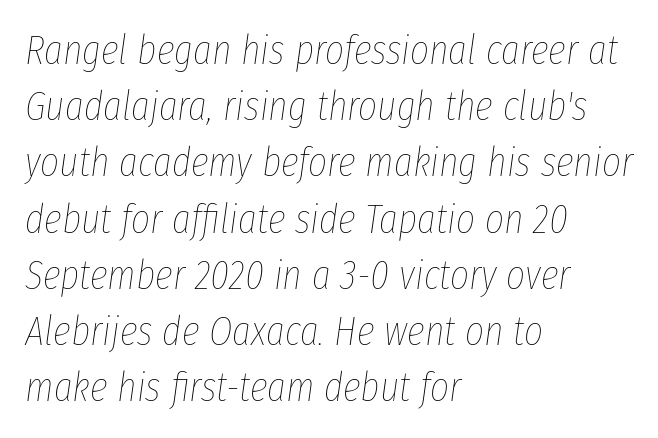
The image shows 41 px thin, condensed type, italic (leaning right); set left-aligned, normal line spacing (1.37x), normal letter spacing, not underlined; low stroke contrast and a medium x-height.
